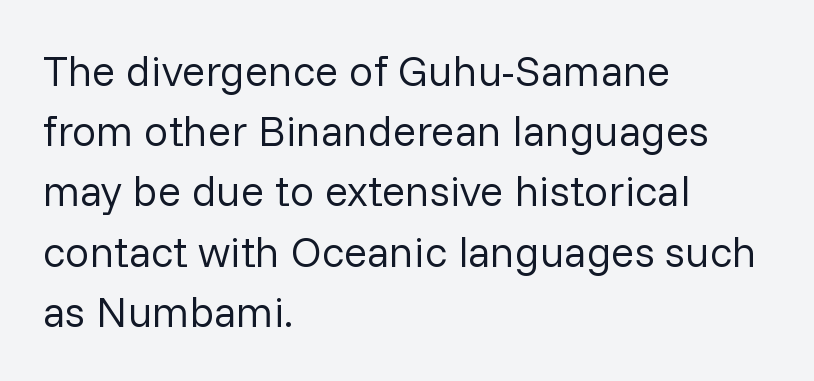
The image shows 43 px regular-weight sans-serif type, upright; set left-aligned, normal line spacing (1.4x), normal letter spacing, not underlined; low stroke contrast and a medium x-height.
